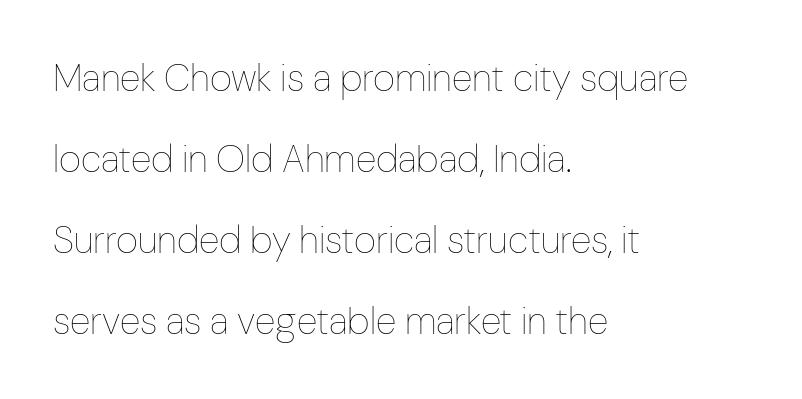
The rendering uses a large line-height, opening up the rows. Note the varied advance widths — an 'i' is clearly narrower than an 'm'. Designer's note — italics off, roman on. Quick note: underline off.
